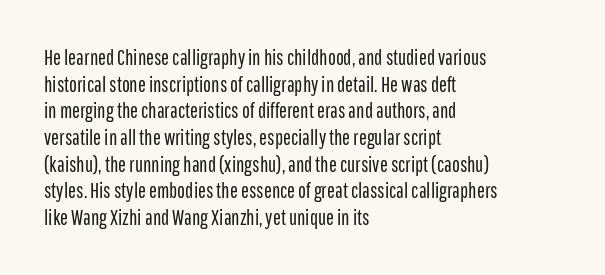
The image shows 21 px text type, upright; set left-aligned, normal line spacing (1.27x), normal letter spacing, not underlined.
